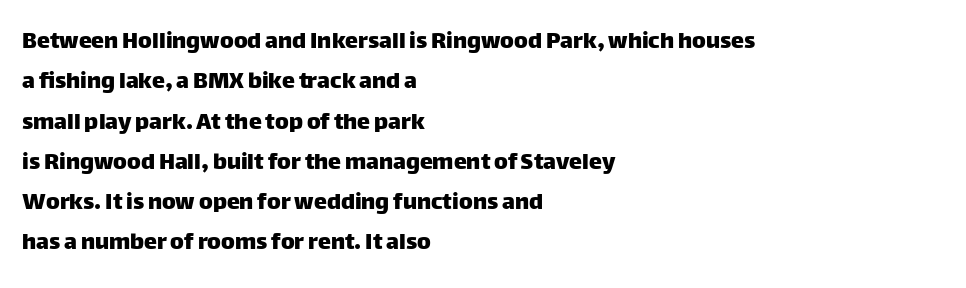
{"italic": "no", "underline": "no", "align": "left", "line_spacing": "normal", "line_spacing_ratio": 1.55, "letter_spacing": "normal", "letter_spacing_em": 0.0, "glyph_px": 26}
